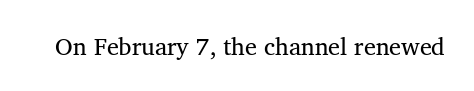
Only glyphs here, with clear space below each row. Notice how the stems are strictly vertical — no italics here. Between one letter and the next there's only the usual sliver of space. Is this a heavy cut? Hardly; it is regular or lighter.
